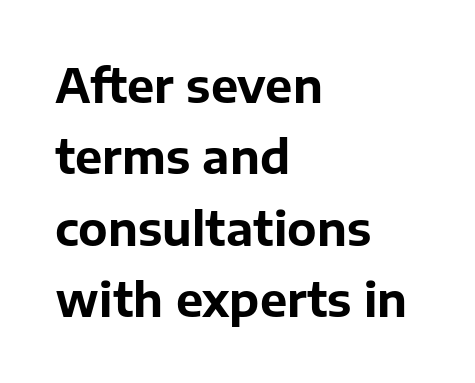
The image shows 46 px bold sans-serif type, upright; set left-aligned, normal line spacing (1.55x), normal letter spacing, not underlined; low stroke contrast and a medium x-height.
